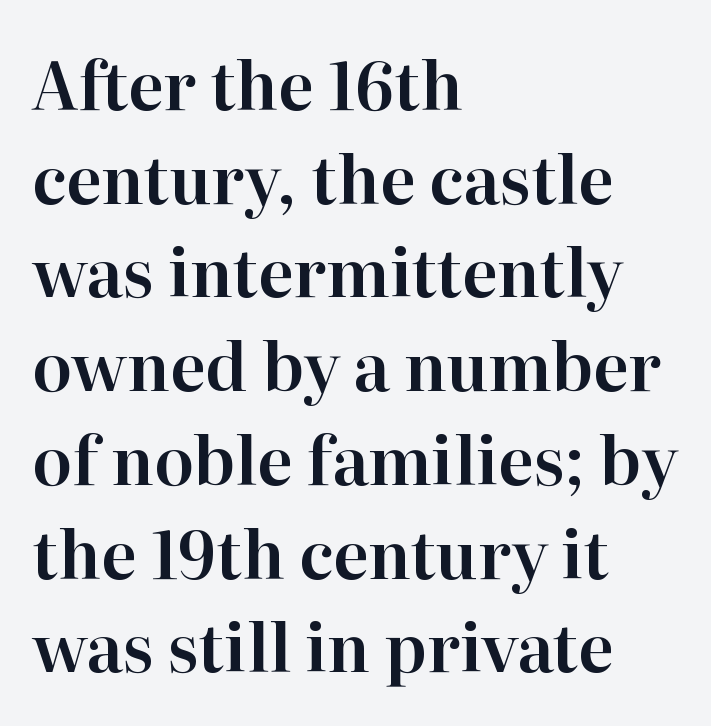
Q: Is the text italic (slanted)? A: No, it is upright.
Q: Is the typeface a serif or a sans-serif typeface? A: Serif.
Q: Is the text underlined? A: No.
Q: How is the paragraph aligned? A: Left-aligned.
Q: Is the spacing between letters normal or unusually wide? A: Normal.
Q: Is the spacing between lines tight, normal or loose? A: Normal.
Q: Width (condensed, normal, or wide)? A: Normal.
Q: Stroke contrast? A: High.
Q: x-height? A: Medium.
Q: Monospaced? A: No.
